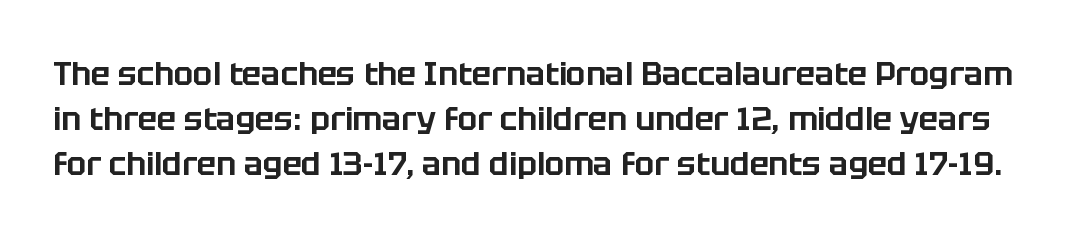
Does the lettering tilt? It doesn't — this is upright. Compared with typical paragraphs, the rows here are spaced about the same. Look at the tracking — it's just the regular setting, nothing added. This is sans-serif lettering, the kind often seen on screens and signage. Decoration check: the copy has no underline. Proportional: the letters do not fall into vertical columns.
